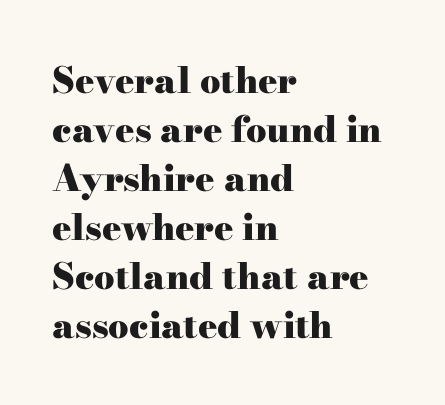
The image shows 36 px heavy, wide serif type, upright; set left-aligned, normal line spacing (1.36x), normal letter spacing, not underlined; high stroke contrast and a small x-height.
